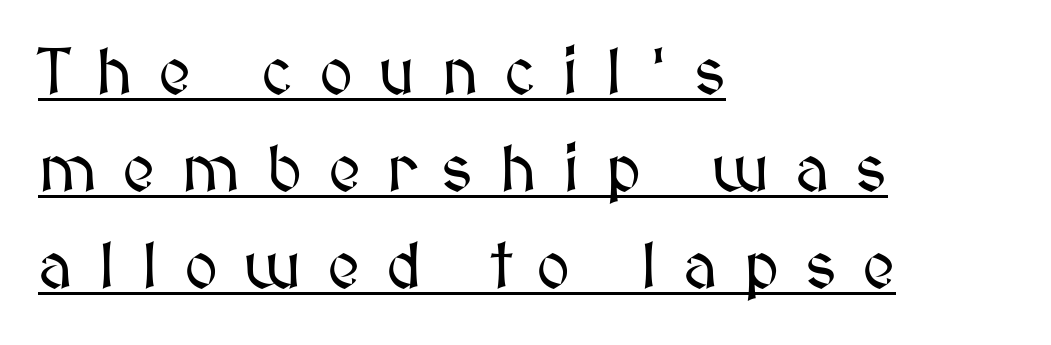
Q: Is the text italic (slanted)? A: No, it is upright.
Q: Is the text underlined? A: Yes.
Q: How is the paragraph aligned? A: Left-aligned.
Q: Is the spacing between letters normal or unusually wide? A: Unusually wide.
Q: Is the spacing between lines tight, normal or loose? A: Normal.
Q: Width (condensed, normal, or wide)? A: Normal.
Q: Stroke contrast? A: Medium.
Q: x-height? A: Medium.
Q: Monospaced? A: No.
